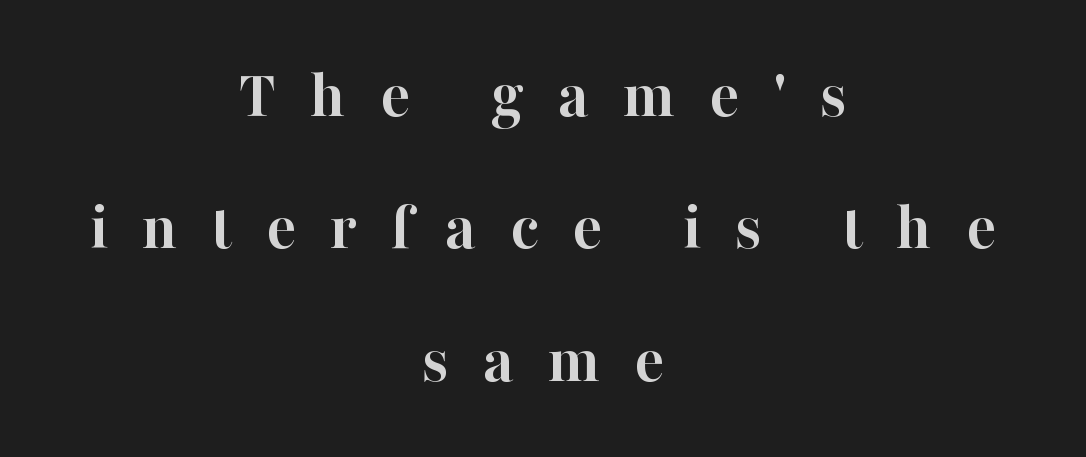
Q: Is the text bold? A: Yes.
Q: Is the text italic (slanted)? A: No, it is upright.
Q: Is the typeface a serif or a sans-serif typeface? A: Serif.
Q: Is the text underlined? A: No.
Q: How is the paragraph aligned? A: Centered.
Q: Is the spacing between letters normal or unusually wide? A: Unusually wide.
Q: Is the spacing between lines tight, normal or loose? A: Loose.
Q: Width (condensed, normal, or wide)? A: Normal.
Q: Stroke contrast? A: High.
Q: x-height? A: Medium.
Q: Monospaced? A: No.
